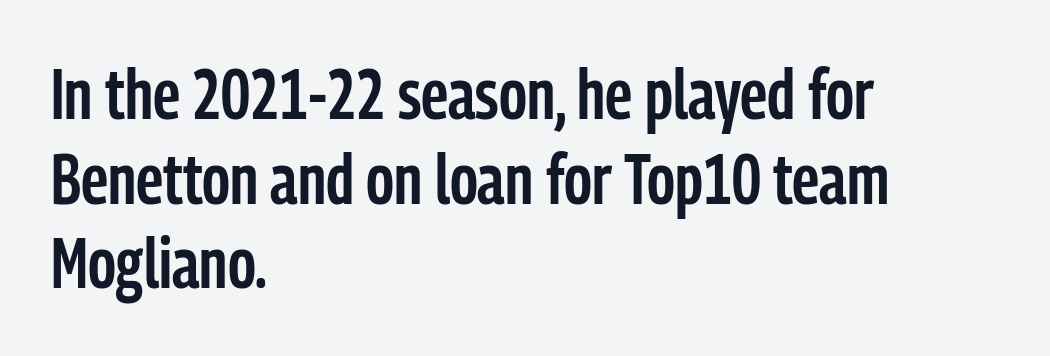
{"serif": "no", "italic": "no", "bold": "semi", "weight": "semibold", "width": "condensed", "stroke_contrast": "low", "x_height": "medium", "monospaced": "no", "underline": "no", "align": "left", "line_spacing_ratio": 1.21, "letter_spacing": "normal", "letter_spacing_em": 0.0, "glyph_px": 70}
